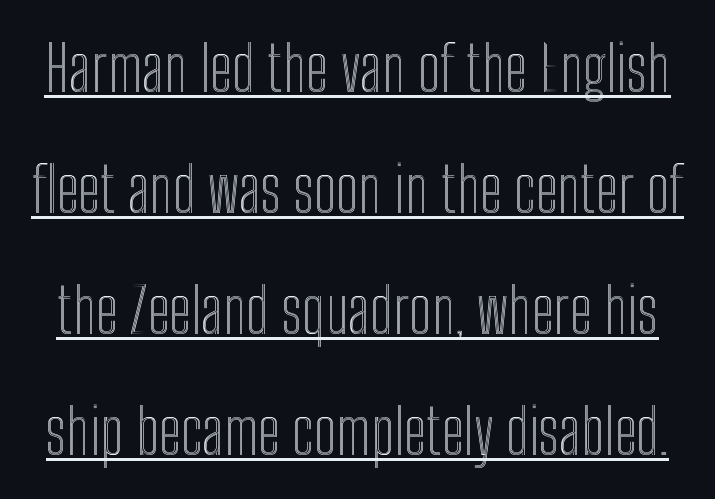
The image shows 63 px condensed type, upright; set loose line spacing (1.92x), normal letter spacing, underlined; a medium x-height.
